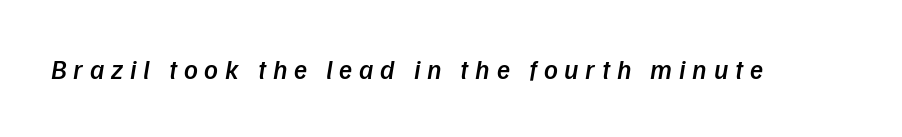
Q: Is the text bold? A: Semi-bold.
Q: Is the text italic (slanted)? A: Yes, it leans right by about 9 degrees.
Q: Is the text underlined? A: No.
Q: Is the spacing between letters normal or unusually wide? A: Unusually wide.
